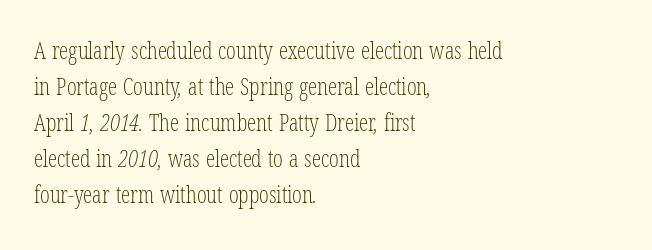
Q: Is the text bold? A: No.
Q: Is the text underlined? A: No.
Q: How is the paragraph aligned? A: Left-aligned.
Q: Is the spacing between letters normal or unusually wide? A: Normal.
Q: Is the spacing between lines tight, normal or loose? A: Normal.
